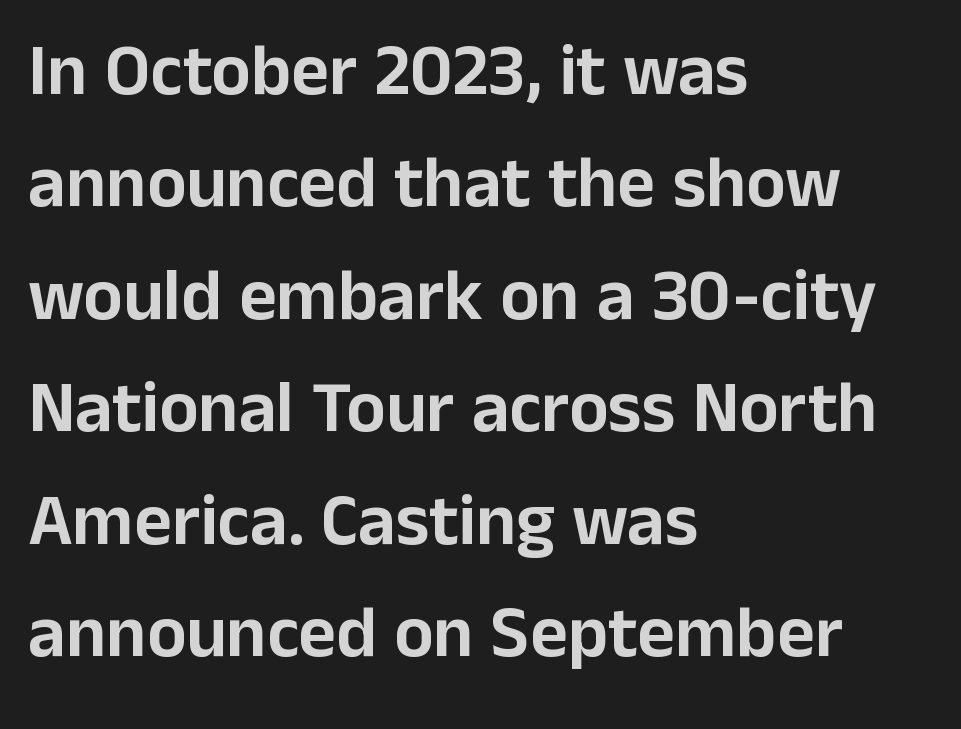
{"serif": "no", "italic": "no", "width": "normal", "stroke_contrast": "low", "x_height": "medium", "monospaced": "no", "underline": "no", "align": "left", "line_spacing": "normal", "line_spacing_ratio": 1.54, "letter_spacing": "normal", "letter_spacing_em": 0.0, "glyph_px": 73}
